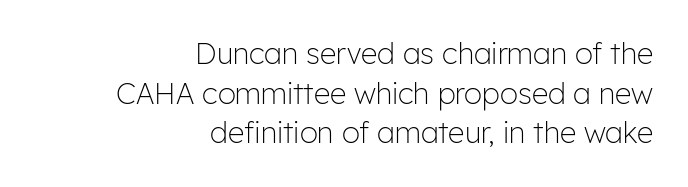
Q: Is the text bold? A: No.
Q: Is the text italic (slanted)? A: No, it is upright.
Q: Is the typeface a serif or a sans-serif typeface? A: Sans-serif.
Q: Is the text underlined? A: No.
Q: How is the paragraph aligned? A: Right-aligned.
Q: Is the spacing between letters normal or unusually wide? A: Normal.
Q: Is the spacing between lines tight, normal or loose? A: Normal.
Q: Width (condensed, normal, or wide)? A: Normal.
Q: Stroke contrast? A: Low.
Q: x-height? A: Medium.
Q: Monospaced? A: No.
